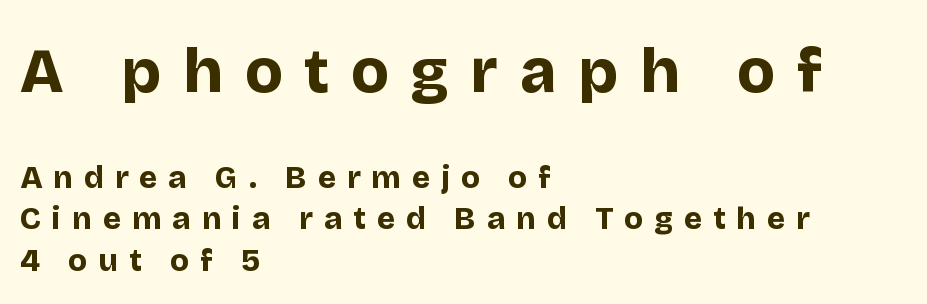
Check where the strokes stop: nothing finishes them off — pure sans. Here the glyphs are tracked loosely, breaking word shapes into spaced letters. Style check: upright. Which of the two is more prominent by size? The first, at the top. The typesetter chose a ragged-right arrangement here.
